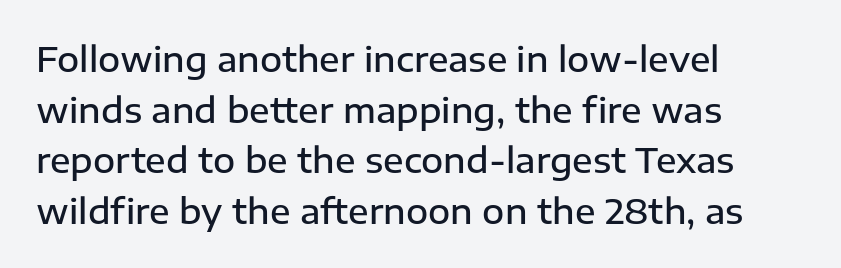
Strokes here are thickened, but only to semibold level. Note: no serifs on the glyphs. The gap between lines stays unmarked. Interline gaps are of average width in this sample. Every stem runs plumb, perpendicular to the baseline. The text block is weighted toward the left margin, trailing off unevenly rightward.
